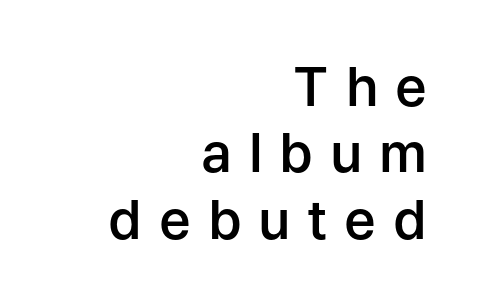
Line endings align vertically; line beginnings do not. Stroke thickness is moderately raised; the sample reads as semibold. Ascenders rise straight up at ninety degrees. The zone under the glyphs is completely vacant. The letters advance in unequal steps, a hallmark of proportional type.
